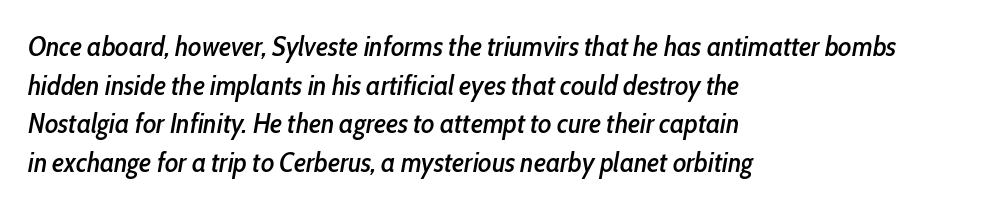
The image shows 28 px condensed type, italic (leaning right); set left-aligned, normal line spacing (1.38x), normal letter spacing, not underlined; low stroke contrast and a medium x-height.
